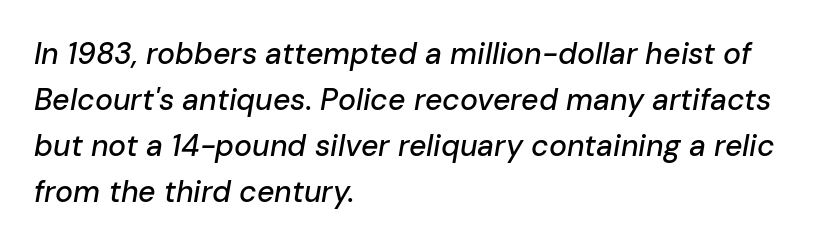
Typeset ragged right — the left edge is the straight one. Looking at the ascenders, they clearly lean. Varying glyph widths throughout — classic text-font behaviour. Clear beneath every line of the passage.
